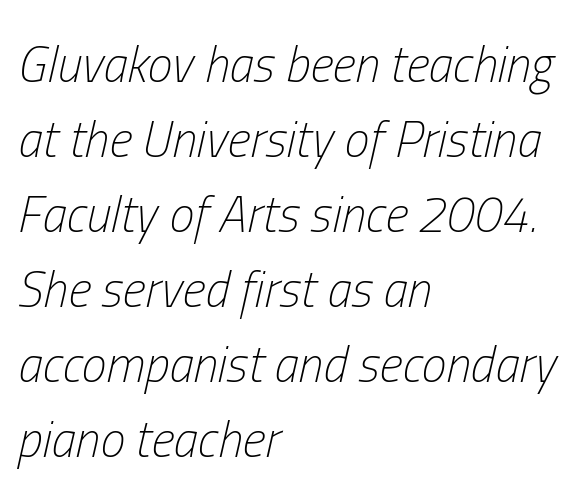
The lettering tilts uniformly, giving the passage an italic look. This rendering leaves character spacing at its baseline value. Reading down the column, the eye jumps a familiar distance to each next line. Proportional: the letters do not fall into vertical columns. Beneath every word, the page is bare.
